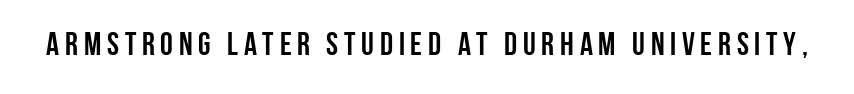
The image shows 32 px semibold, condensed sans-serif type, upright; set not underlined; low stroke contrast and a large x-height.
